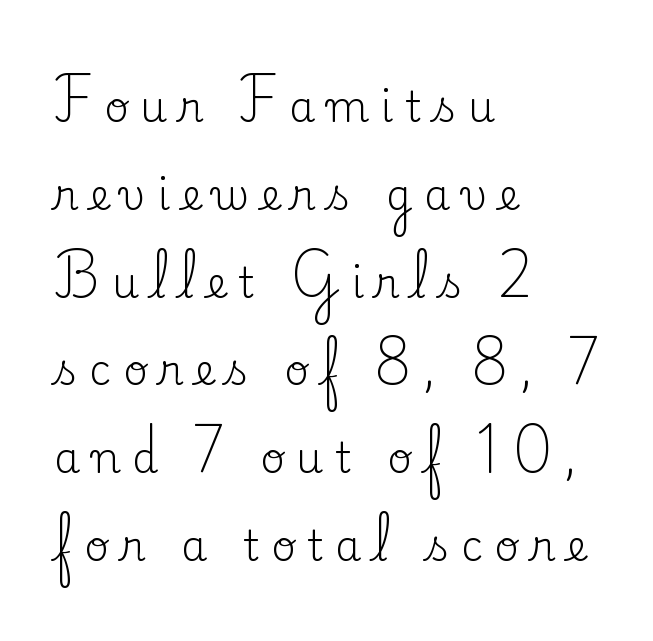
The rag falls on the right side of this text block. The space between consecutive lines is lavish. Check the space under the baseline: it is left empty.
